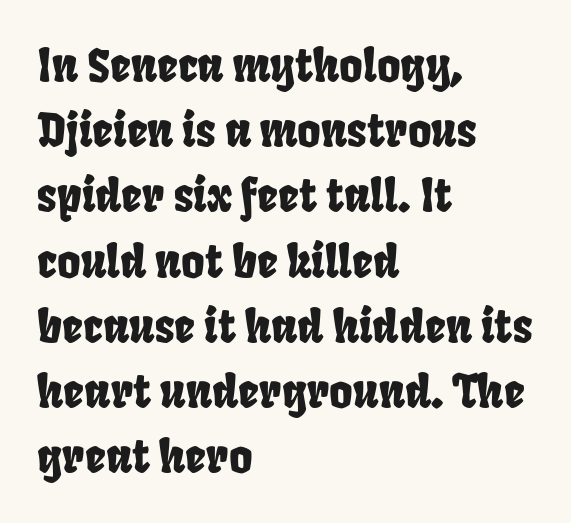
Q: Is the typeface a serif or a sans-serif typeface? A: Sans-serif.
Q: Is the text underlined? A: No.
Q: How is the paragraph aligned? A: Left-aligned.
Q: Is the spacing between letters normal or unusually wide? A: Normal.
Q: Is the spacing between lines tight, normal or loose? A: Normal.
Q: Width (condensed, normal, or wide)? A: Condensed.
Q: Stroke contrast? A: Low.
Q: x-height? A: Large.
Q: Monospaced? A: No.
